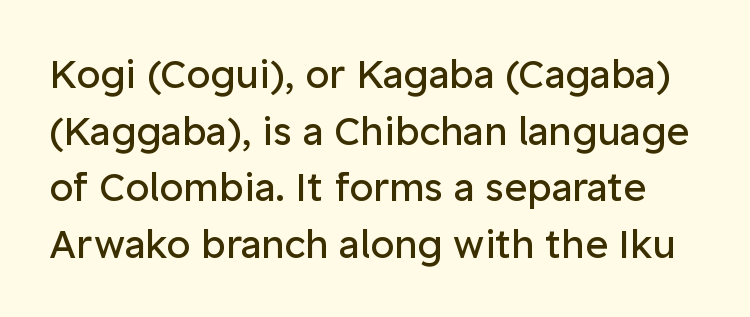
Nobody touched the tracking dial on this one. Reading down the column, the eye jumps a familiar distance to each next line. A typesetter would call this proportional, since set widths differ per character. Bare-footed words on every line. Italic: no, the glyphs are upright roman. Summary of weight: not heavy and not bold.
